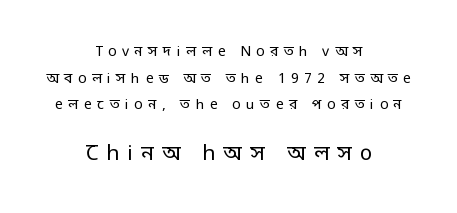
The image shows 21 px text type, upright; set centered, loose line spacing (1.91x), unusually wide letter spacing (+0.39 em), not underlined; the second (bottom) block is 1.5x larger.
